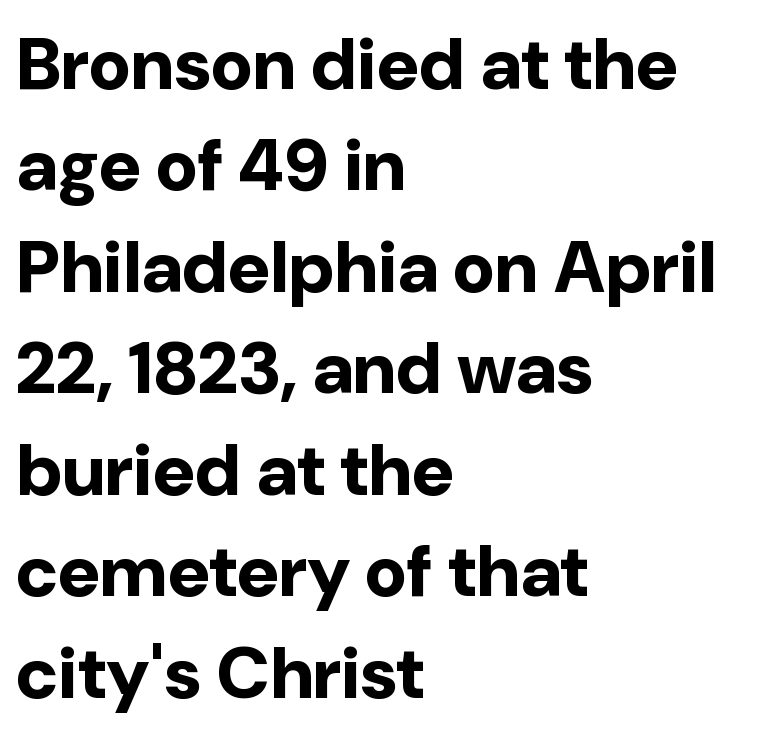
The image shows 73 px bold sans-serif type, upright; set left-aligned, normal line spacing (1.39x), normal letter spacing, not underlined; low stroke contrast and a medium x-height.
